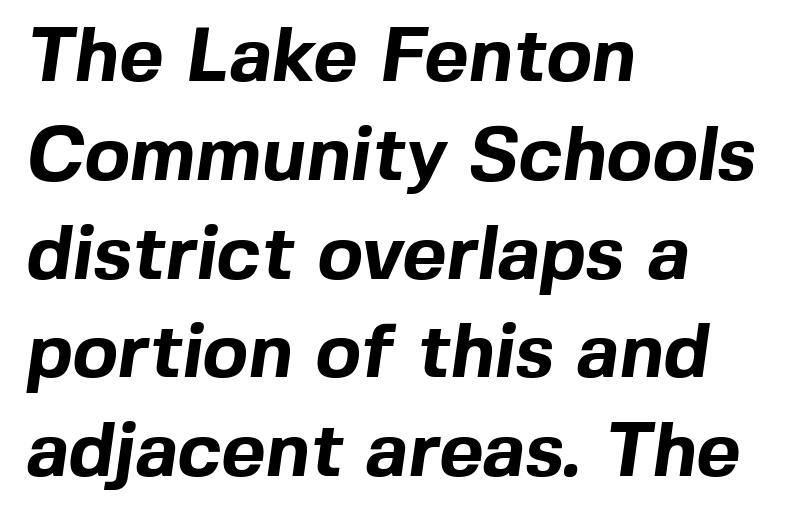
Spacing verdict: proportional, widths tailored to each character. Regarding leading, the lines here are spaced in the standard way. Compared with an ordinary text face, these strokes are far heavier — a full bold. Glance below the letters and you will spot only blank space. Caption: multi-line text, flush left, ragged right. You could call the tracking neutral — neither tight nor loose.
